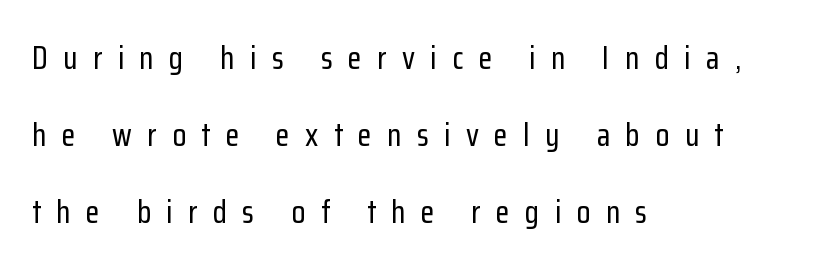
The typeface chosen for these lines omits serifs. Compared with typical paragraphs, the rows here are farther apart. Does extra space separate the letters? Yes, quite a lot of it. Italic: no, the glyphs are upright roman. The rag falls on the right side of this text block.
